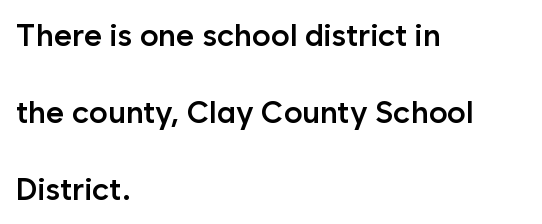
Q: Is the text bold? A: Semi-bold.
Q: Is the text italic (slanted)? A: No, it is upright.
Q: Is the typeface a serif or a sans-serif typeface? A: Sans-serif.
Q: Is the text underlined? A: No.
Q: How is the paragraph aligned? A: Left-aligned.
Q: Is the spacing between letters normal or unusually wide? A: Normal.
Q: Is the spacing between lines tight, normal or loose? A: Loose.
Q: Width (condensed, normal, or wide)? A: Normal.
Q: Stroke contrast? A: Low.
Q: x-height? A: Medium.
Q: Monospaced? A: No.
